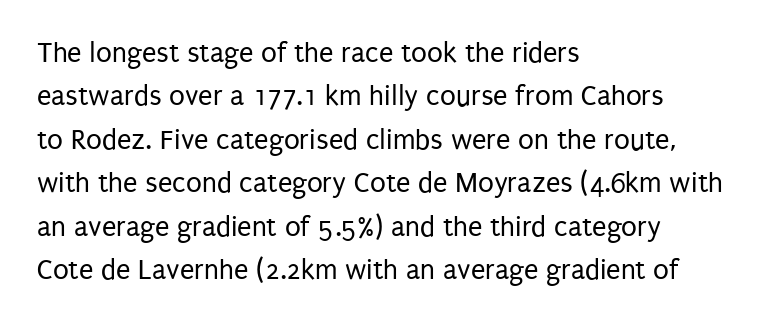
Q: Is the text bold? A: No.
Q: Is the text italic (slanted)? A: No, it is upright.
Q: Is the typeface a serif or a sans-serif typeface? A: Sans-serif.
Q: Is the text underlined? A: No.
Q: How is the paragraph aligned? A: Left-aligned.
Q: Is the spacing between letters normal or unusually wide? A: Normal.
Q: Is the spacing between lines tight, normal or loose? A: Normal.
Q: Width (condensed, normal, or wide)? A: Condensed.
Q: Stroke contrast? A: Low.
Q: x-height? A: Large.
Q: Monospaced? A: No.
